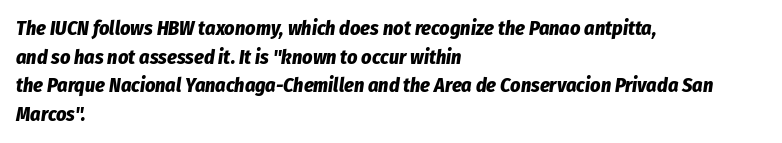
{"italic": "yes", "lean": "right", "slant_degrees": 8, "bold": "yes", "underline": "no", "align": "left", "line_spacing": "normal", "line_spacing_ratio": 1.43, "letter_spacing": "normal", "letter_spacing_em": 0.0, "glyph_px": 20}
